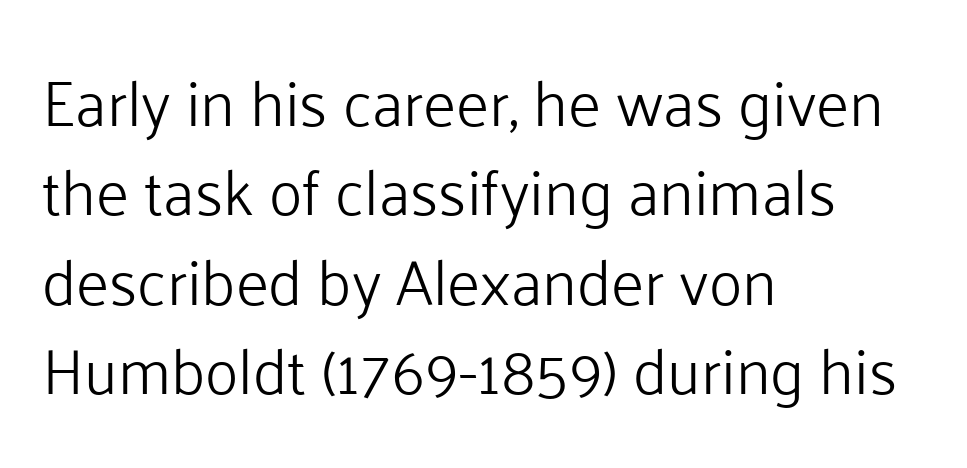
The image shows 63 px light sans-serif type, upright; set left-aligned, normal line spacing (1.42x), normal letter spacing, not underlined; low stroke contrast and a medium x-height.
